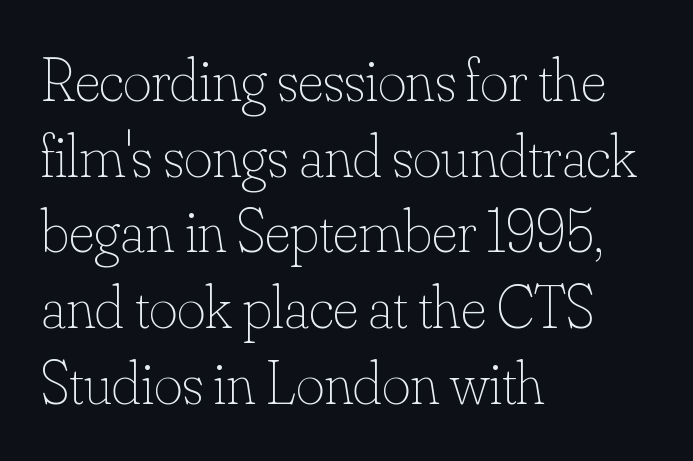
Q: Is the text bold? A: No.
Q: Is the text italic (slanted)? A: No, it is upright.
Q: Is the text underlined? A: No.
Q: How is the paragraph aligned? A: Left-aligned.
Q: Is the spacing between letters normal or unusually wide? A: Normal.
Q: Width (condensed, normal, or wide)? A: Normal.
Q: Stroke contrast? A: Low.
Q: x-height? A: Small.
Q: Monospaced? A: No.
